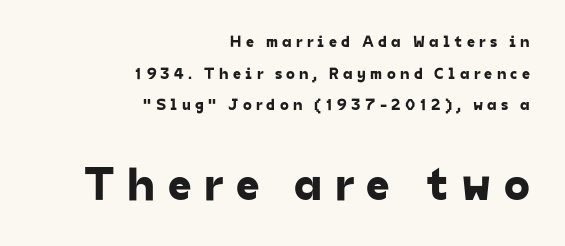
{"serif": "no", "width": "normal", "stroke_contrast": "low", "x_height": "medium", "monospaced": "no", "underline": "no", "align": "right", "line_spacing": "loose", "line_spacing_ratio": 1.97, "letter_spacing": "wide", "letter_spacing_em": 0.27, "larger_block": "second", "size_ratio": 2.94, "glyph_px": 47}
